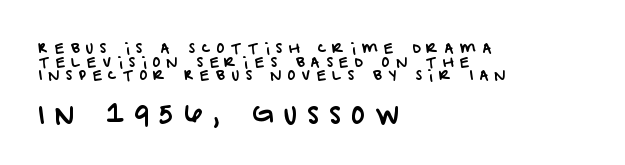
The image shows 24 px text type; set left-aligned, tight line spacing (0.97x), unusually wide letter spacing (+0.44 em), not underlined; the second (bottom) block is 1.71x larger.
